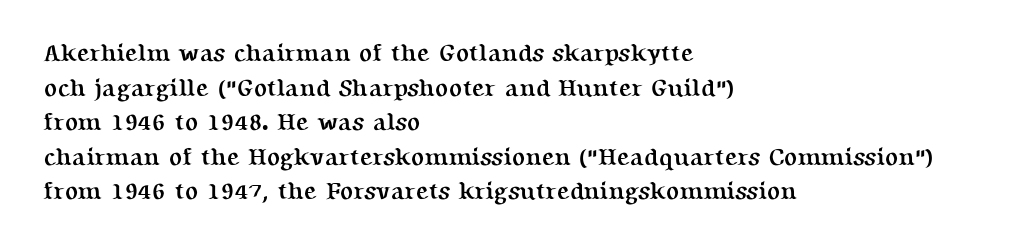
Rule under the text: the space is simply empty. Nothing unusual about the tracking: characters are spaced as the font intends. Leading: standard. This sample uses an upright cut, with every glyph sitting square on the baseline. Set as a true bold cut, around the 700 mark. Line beginnings align vertically; line endings do not.
